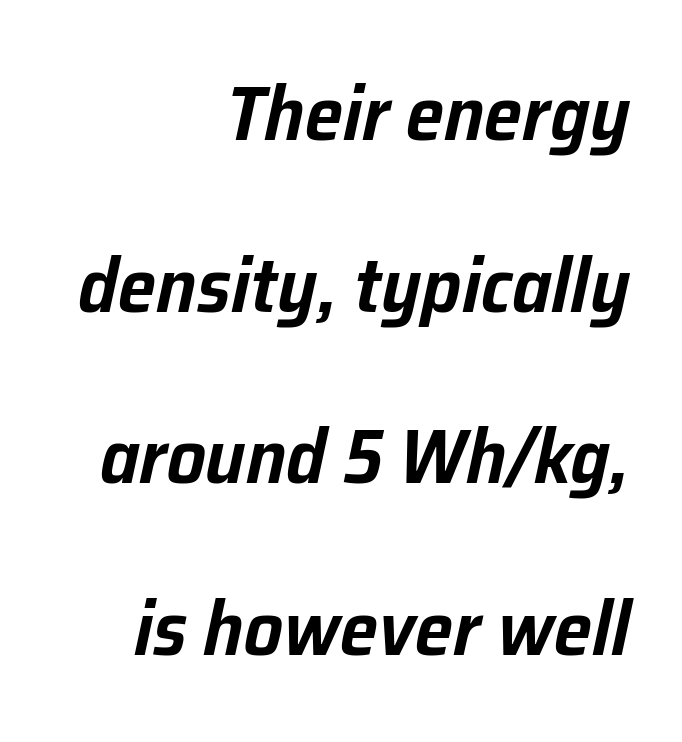
This sample uses an oblique cut, with every glyph tilted off the vertical. The rendering uses a large line-height, opening up the rows. A student would call this right alignment; a typographer would say flush right, rag left. The letters sit at their default tracking, neither squeezed nor spread. You could not count columns in this text — the font is proportionally spaced. Decoration check: the copy has no underline.
